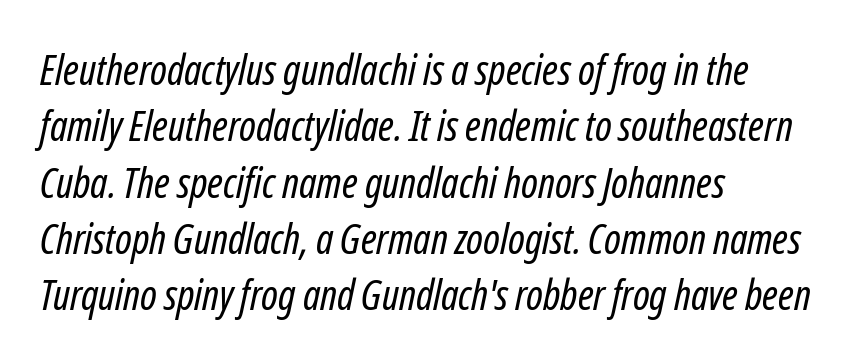
Short note: letters normally spaced. Each row of text sits above clean, open space. Proportional: the letters do not fall into vertical columns. These lines are composed in type without serifs.
